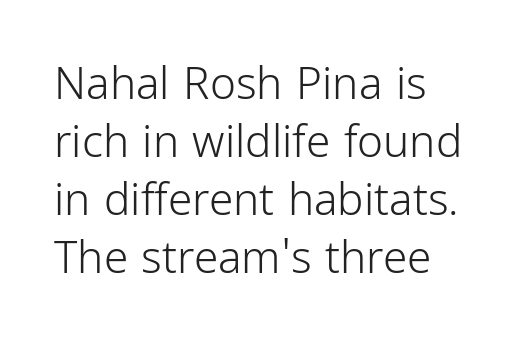
Line spacing here is normal. It's the straight-up-and-down kind of type. The strokes are not fattened; the text isn't bold. Letters rest on an invisible, unmarked baseline. Where is the straight margin? On the left.
